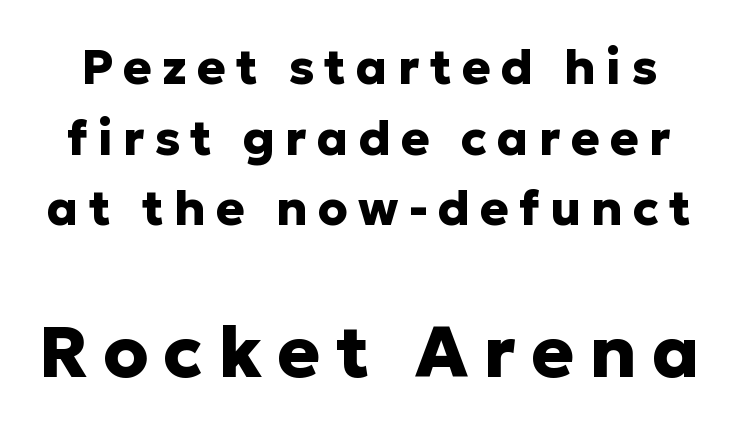
Q: Is the text bold? A: Yes.
Q: Is the text italic (slanted)? A: No, it is upright.
Q: Is the typeface a serif or a sans-serif typeface? A: Sans-serif.
Q: Is the text underlined? A: No.
Q: Is the spacing between letters normal or unusually wide? A: Unusually wide.
Q: Is the spacing between lines tight, normal or loose? A: Normal.
Q: Which block of text is set in a larger size, the first (top) or the second (bottom)? A: The second (bottom) one.
Q: Width (condensed, normal, or wide)? A: Normal.
Q: Stroke contrast? A: Low.
Q: x-height? A: Medium.
Q: Monospaced? A: No.
